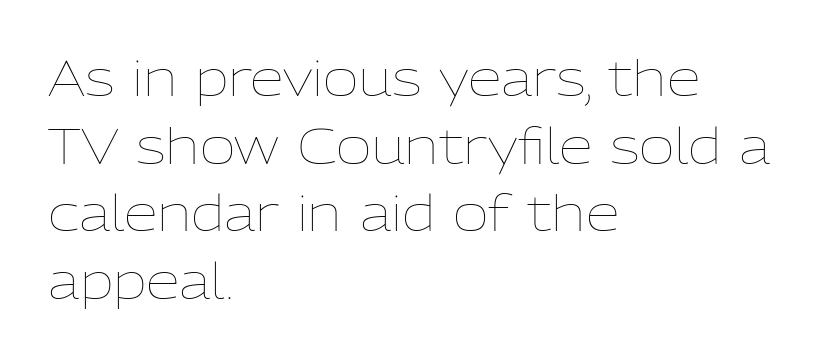
Leftover space on each line is placed entirely after the last word. A roman cut, with each character standing at attention. Nothing unusual about the tracking: characters are spaced as the font intends. Rule under the text: the space is simply empty. You could not count columns in this text — the font is proportionally spaced.
